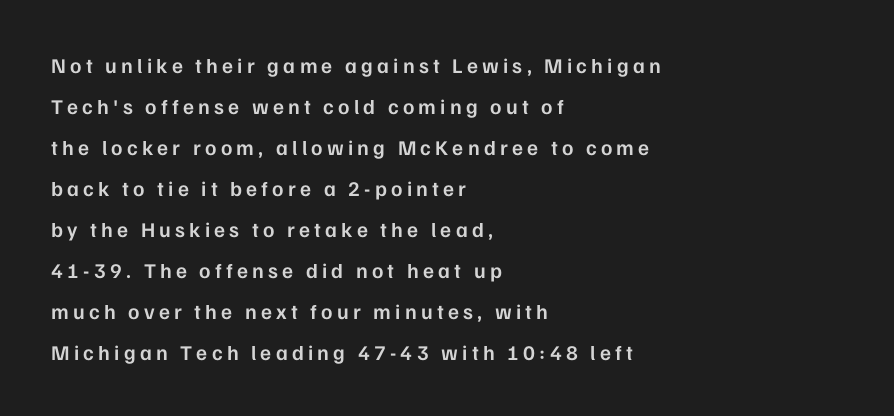
The image shows 21 px text type, upright; set left-aligned, loose line spacing (1.95x), unusually wide letter spacing (+0.2 em), not underlined.
